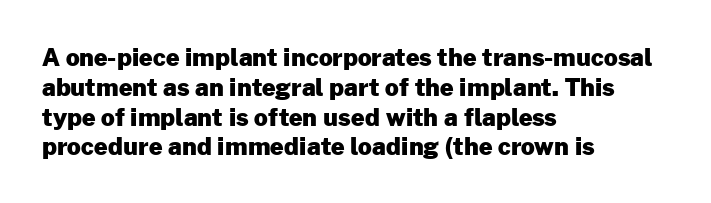
Every character sits straight up, as roman type does. This rendering uses left alignment, leaving the right contour irregular. Letters rest on an invisible, unmarked baseline. The passage shown has conventional tracking throughout. Pretty heavy lettering here — definitely bold.
